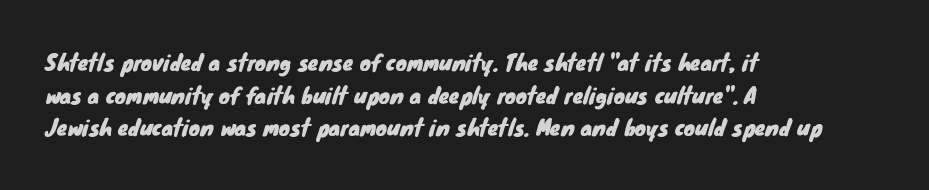
{"underline": "no", "align": "left", "line_spacing": "normal", "line_spacing_ratio": 1.55, "letter_spacing": "normal", "letter_spacing_em": 0.0, "glyph_px": 21}
